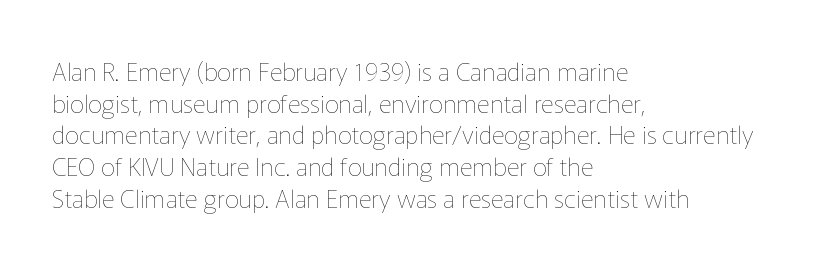
Q: Is the text bold? A: No.
Q: Is the text italic (slanted)? A: No, it is upright.
Q: Is the text underlined? A: No.
Q: How is the paragraph aligned? A: Left-aligned.
Q: Is the spacing between letters normal or unusually wide? A: Normal.
Q: Is the spacing between lines tight, normal or loose? A: Normal.
